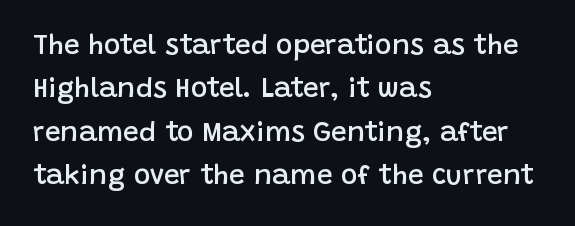
{"serif": "no", "italic": "no", "bold": "semi", "weight": "semibold", "width": "normal", "stroke_contrast": "low", "x_height": "large", "monospaced": "no", "underline": "no", "align": "left", "line_spacing": "normal", "line_spacing_ratio": 1.55, "letter_spacing": "normal", "letter_spacing_em": 0.0, "glyph_px": 28}
